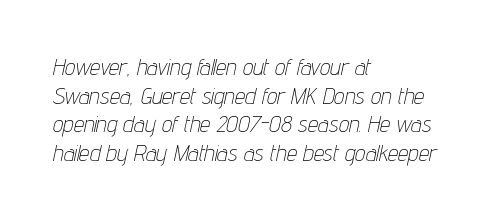
The ragged edge is on the right, which tells us the setting is flush left. Honestly, the letter spacing is just normal — you wouldn't notice it. The lettering tilts uniformly, giving the passage an italic look. A quiet, ordinary-to-light weight characterises the typeface. Anything drawn beneath the words? Only blank space.
